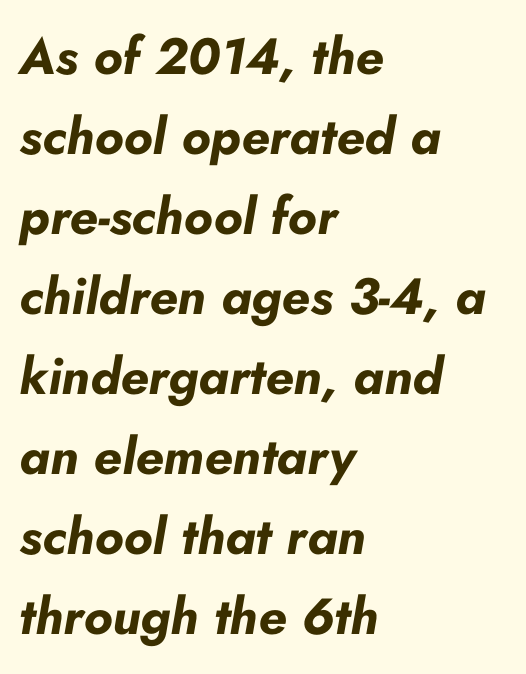
Each letter keeps its own natural width here, so spacing adapts to shape. This sample is left-justified, so line endings fall wherever the words run out. Anything drawn beneath the words? Only blank space. Honestly, the letter spacing is just normal — you wouldn't notice it.
